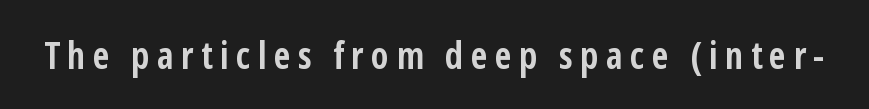
The image shows 37 px semibold, condensed sans-serif type, upright; set unusually wide letter spacing (+0.2 em), not underlined; low stroke contrast and a medium x-height.
